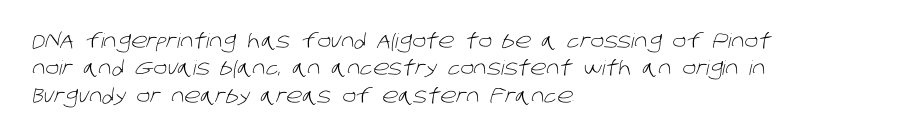
{"bold": "no", "underline": "no", "align": "left", "line_spacing": "normal", "line_spacing_ratio": 1.37, "letter_spacing": "normal", "letter_spacing_em": 0.0, "glyph_px": 20}
